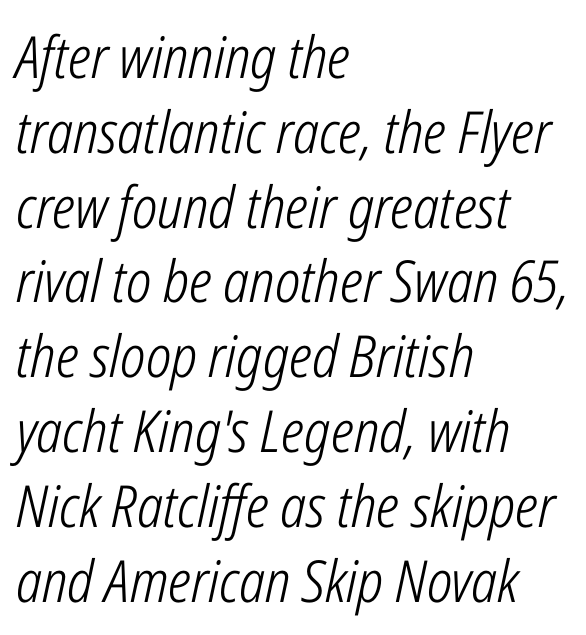
In terms of posture, this sample is oblique. The letters advance in unequal steps, a hallmark of proportional type. Glance below the letters and you will spot only blank space. Weight: in the light-to-regular range.
